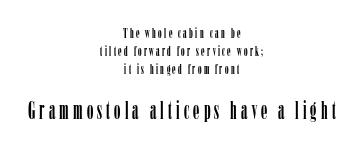
The image shows 25 px text type, upright; set centered, normal line spacing (1.27x), not underlined; the second (bottom) block is 1.79x larger.
